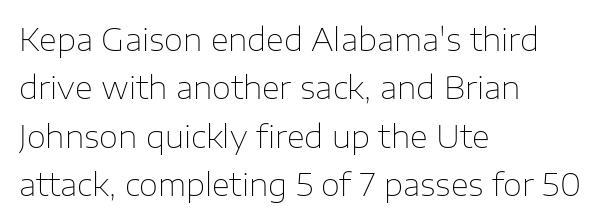
{"serif": "no", "italic": "no", "bold": "no", "weight": "thin", "width": "normal", "stroke_contrast": "low", "x_height": "medium", "monospaced": "no", "underline": "no", "align": "left", "line_spacing": "normal", "line_spacing_ratio": 1.56, "letter_spacing": "normal", "letter_spacing_em": 0.0, "glyph_px": 31}
